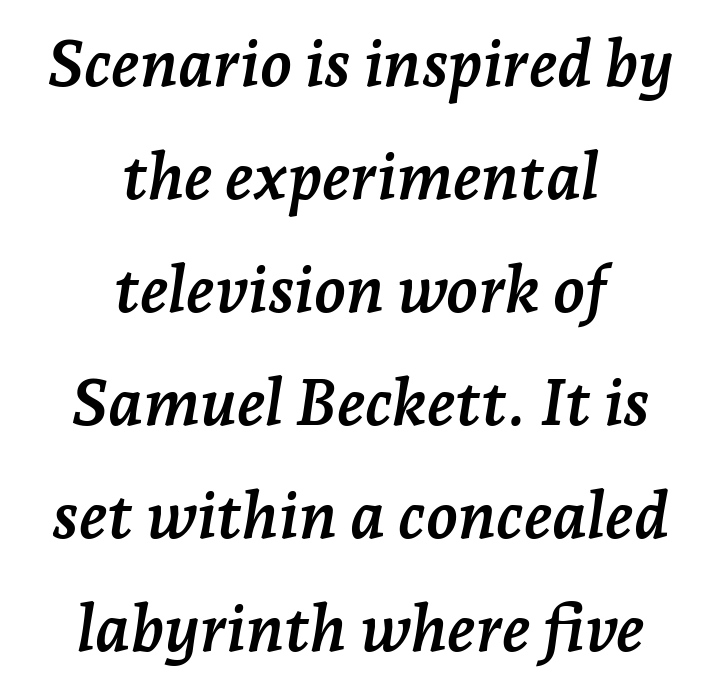
Q: Is the text bold? A: Yes.
Q: Is the text italic (slanted)? A: Yes, it leans right by about 7 degrees.
Q: Is the typeface a serif or a sans-serif typeface? A: Serif.
Q: Is the text underlined? A: No.
Q: How is the paragraph aligned? A: Centered.
Q: Is the spacing between letters normal or unusually wide? A: Normal.
Q: Width (condensed, normal, or wide)? A: Normal.
Q: Stroke contrast? A: Low.
Q: x-height? A: Medium.
Q: Monospaced? A: No.
